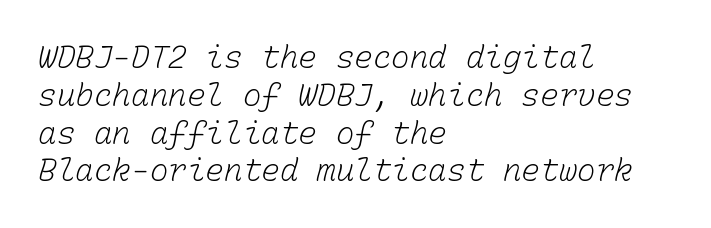
{"bold": "no", "weight": "light", "width": "normal", "stroke_contrast": "low", "x_height": "medium", "monospaced": "yes", "underline": "no", "align": "left", "line_spacing_ratio": 1.22, "letter_spacing": "normal", "letter_spacing_em": 0.0, "glyph_px": 31}
